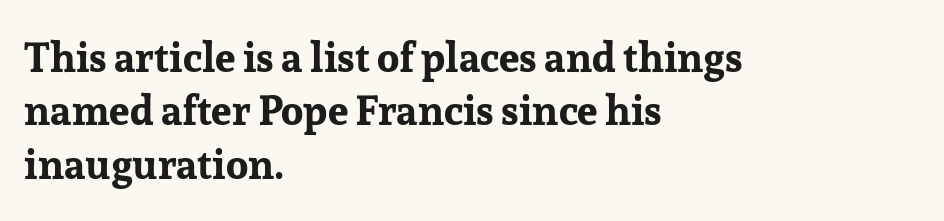
The image shows 41 px bold serif type, upright; set left-aligned, normal line spacing (1.3x), normal letter spacing, not underlined; low stroke contrast and a medium x-height.
